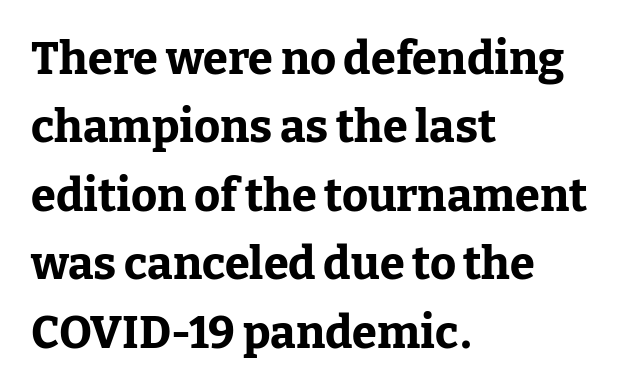
Tracking value appears to be zero — textbook default spacing. Proportional: the letters do not fall into vertical columns. Where is the straight margin? On the left. The foot of each line stays bare and open.
